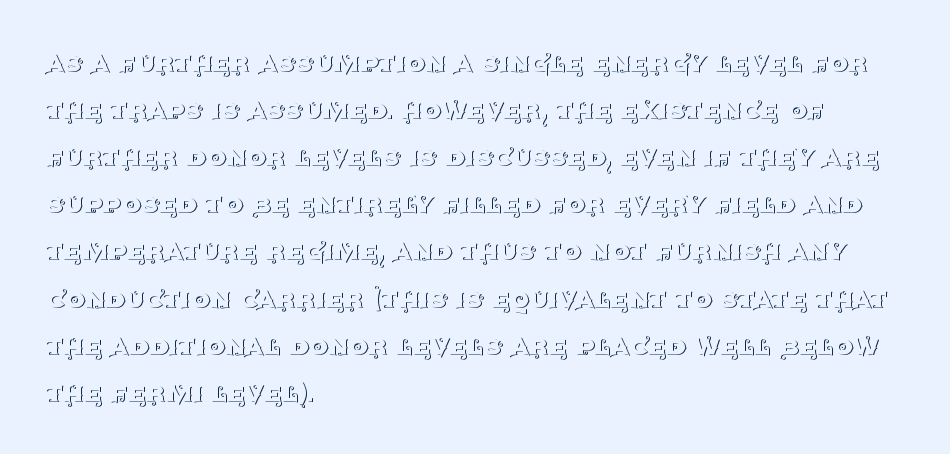
The image shows 31 px thin serif type, upright; set left-aligned, normal line spacing (1.52x), normal letter spacing, not underlined; medium stroke contrast and a large x-height.
